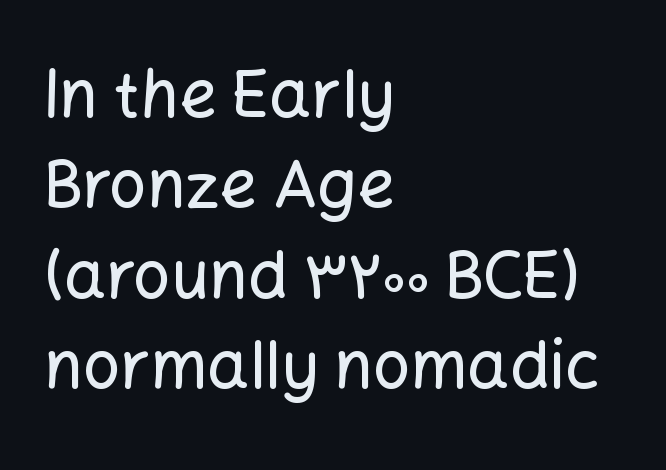
You could not count columns in this text — the font is proportionally spaced. The block of text has a typical density, with ordinary space between rows. Descender tails drop into unmarked territory. The passage is arranged the way most books set body copy — flush left.
